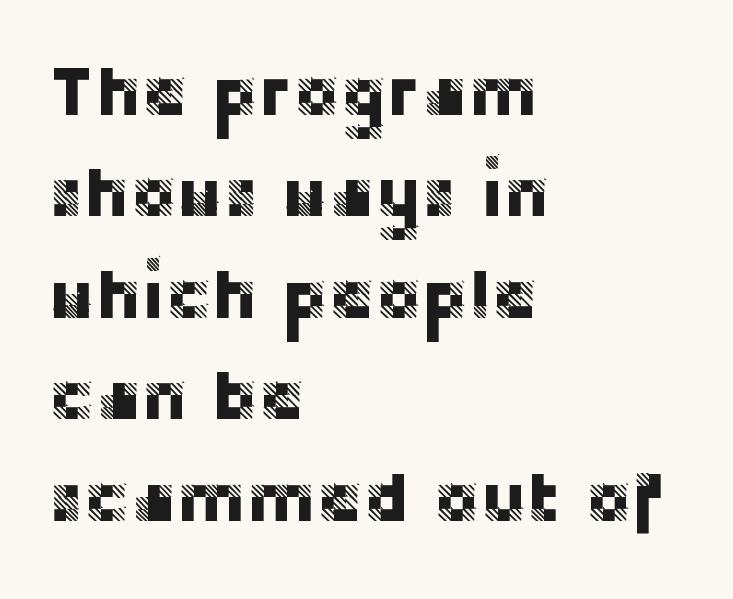
Unmarked baselines from the first word to the last. What stands out about the letter spacing? Nothing — it is the standard amount. Varying glyph widths throughout — classic text-font behaviour. Tall strokes in this sample are plumb rather than angled. In terms of letterform style, serifs are entirely absent.
